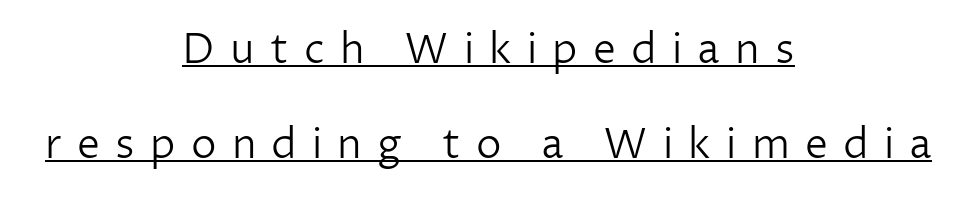
The image shows 41 px light sans-serif type, upright; set centered, loose line spacing (2.31x), unusually wide letter spacing (+0.37 em), underlined; low stroke contrast and a medium x-height.
